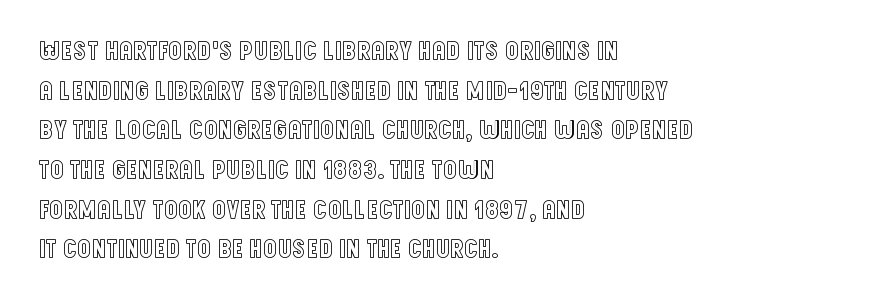
The image shows 27 px text type, upright; set left-aligned, normal line spacing (1.47x), normal letter spacing, not underlined.
